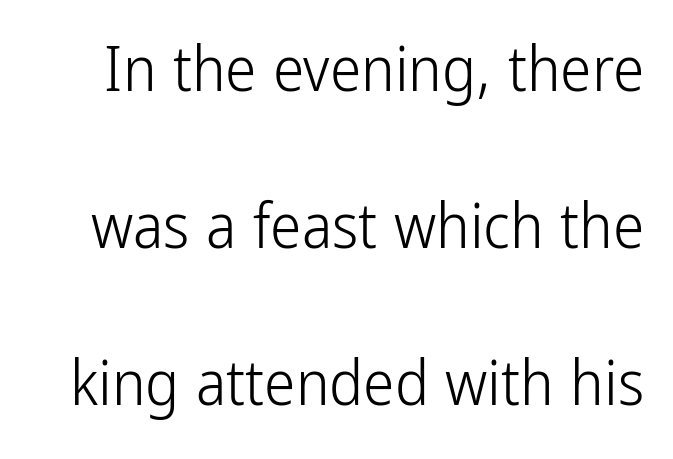
Compared with typical body copy, the letter spacing here is the same. This reads as an unemphasized weight, regular at the heaviest. Looks like regular typesetting: each glyph gets only the width it needs. The baseline area is clear. When letters stand straight like this, we call the style roman or upright. Reading down the column, the eye jumps a long way to each next line.
